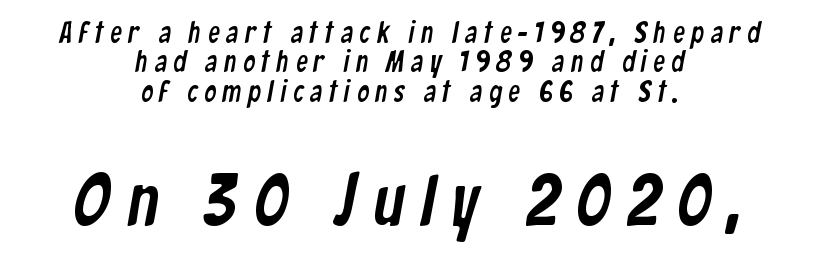
The image shows 72 px condensed sans-serif type; set centered, tight line spacing (1.01x), unusually wide letter spacing (+0.23 em), not underlined; the second (bottom) block is 2.48x larger; low stroke contrast and a medium x-height.
